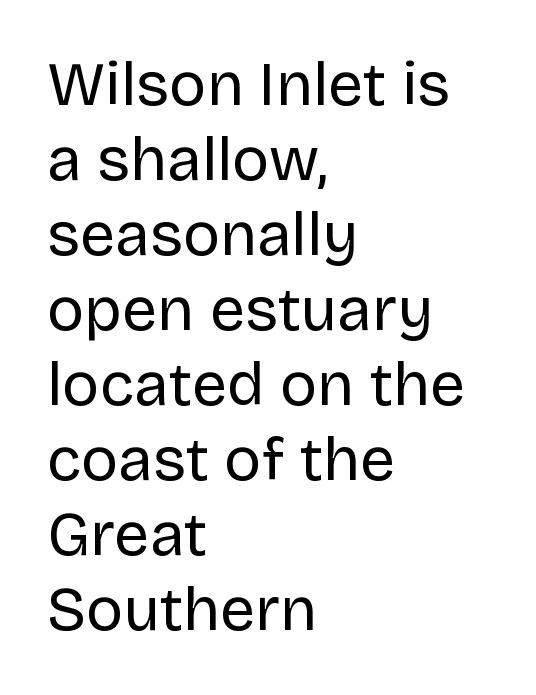
{"serif": "no", "italic": "no", "bold": "no", "weight": "regular", "width": "normal", "stroke_contrast": "low", "x_height": "large", "monospaced": "no", "underline": "no", "align": "left", "line_spacing_ratio": 1.21, "letter_spacing": "normal", "letter_spacing_em": 0.0, "glyph_px": 62}
